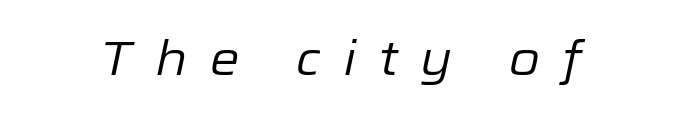
Q: Is the text bold? A: No.
Q: Is the text italic (slanted)? A: Yes, it leans right by about 12 degrees.
Q: Is the text underlined? A: No.
Q: Is the spacing between letters normal or unusually wide? A: Unusually wide.
Q: Width (condensed, normal, or wide)? A: Normal.
Q: Stroke contrast? A: Low.
Q: x-height? A: Medium.
Q: Monospaced? A: No.
